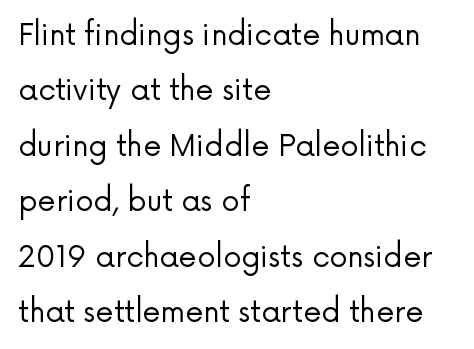
Summary of weight: not heavy and not bold. In CSS terms this would be text-align: left. The rendering keeps characters at their native spacing. I'd call this a sans setting — the letters go barefoot. The lines are spread far apart with generous leading.
